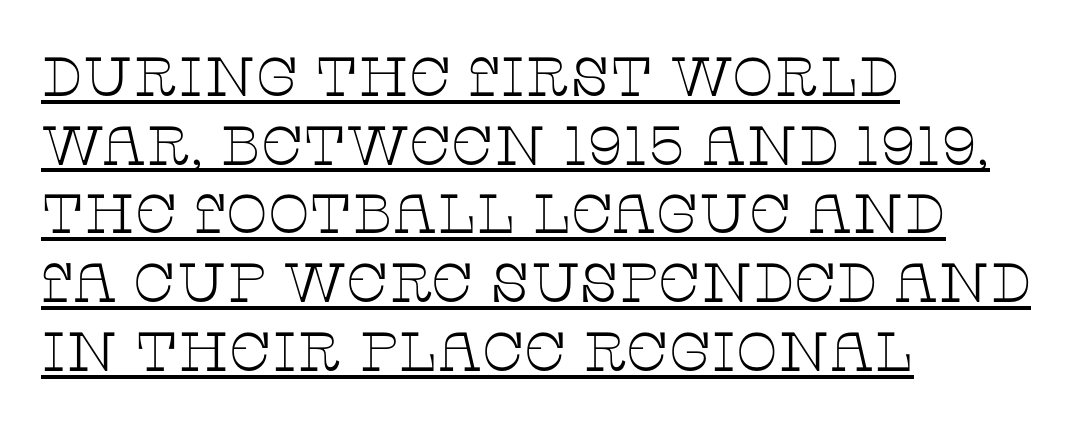
Q: Is the text bold? A: No.
Q: Is the text italic (slanted)? A: No, it is upright.
Q: Is the typeface a serif or a sans-serif typeface? A: Serif.
Q: Is the text underlined? A: Yes.
Q: How is the paragraph aligned? A: Left-aligned.
Q: Is the spacing between letters normal or unusually wide? A: Normal.
Q: Is the spacing between lines tight, normal or loose? A: Normal.
Q: Width (condensed, normal, or wide)? A: Wide.
Q: Stroke contrast? A: Low.
Q: x-height? A: Large.
Q: Monospaced? A: No.
